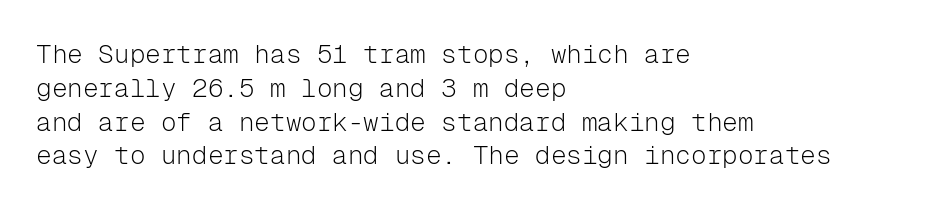
Q: Is the text bold? A: No.
Q: Is the text italic (slanted)? A: No, it is upright.
Q: Is the text underlined? A: No.
Q: How is the paragraph aligned? A: Left-aligned.
Q: Is the spacing between letters normal or unusually wide? A: Normal.
Q: Is the spacing between lines tight, normal or loose? A: Normal.
